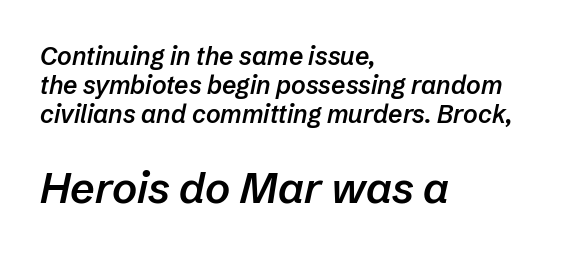
Q: Is the text bold? A: Semi-bold.
Q: Is the text italic (slanted)? A: Yes, it leans right by about 12 degrees.
Q: Is the text underlined? A: No.
Q: How is the paragraph aligned? A: Left-aligned.
Q: Is the spacing between letters normal or unusually wide? A: Normal.
Q: Which block of text is set in a larger size, the first (top) or the second (bottom)? A: The second (bottom) one.
Q: Width (condensed, normal, or wide)? A: Normal.
Q: Stroke contrast? A: Low.
Q: x-height? A: Medium.
Q: Monospaced? A: No.
